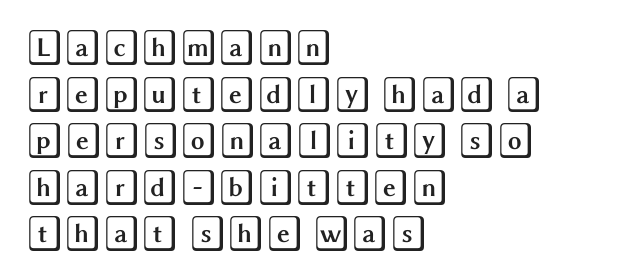
The image shows 35 px wide type, upright; set left-aligned, normal line spacing (1.33x), normal letter spacing, not underlined; a large x-height.
